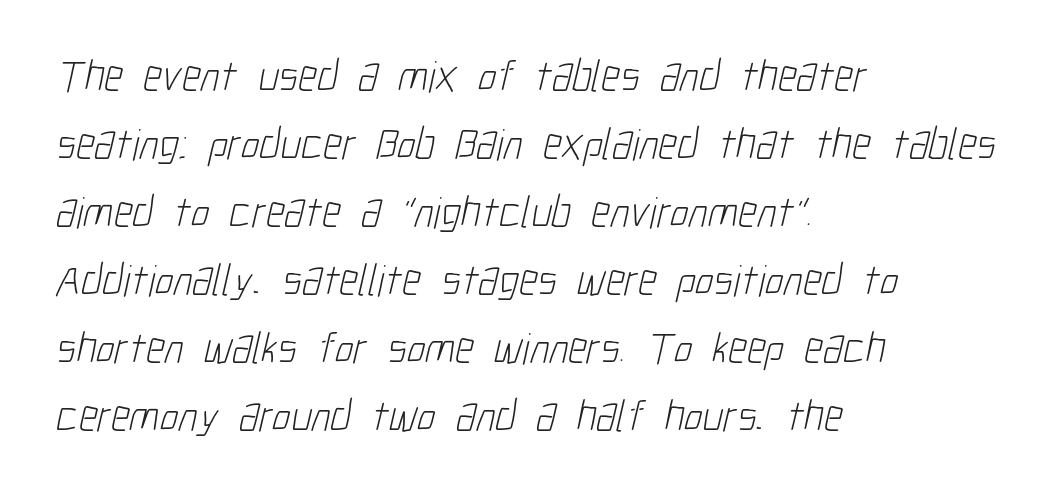
{"serif": "no", "bold": "no", "weight": "light", "width": "condensed", "stroke_contrast": "low", "x_height": "medium", "monospaced": "no", "underline": "no", "align": "left", "line_spacing": "normal", "line_spacing_ratio": 1.51, "letter_spacing": "normal", "letter_spacing_em": 0.0, "glyph_px": 45}
